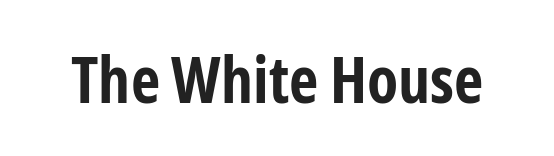
The lettering stays uniformly vertical, giving the passage a roman look. Serif or sans? Sans — the stroke terminals are bare. I'd describe the lettering as bold — thick and assertive. Caption: standard tracking, unaltered.
